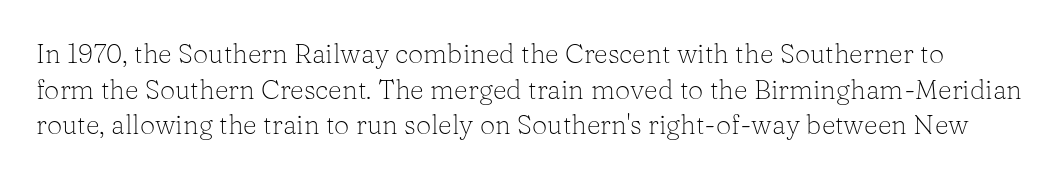
Q: Is the text bold? A: No.
Q: Is the text italic (slanted)? A: No, it is upright.
Q: Is the text underlined? A: No.
Q: Is the spacing between letters normal or unusually wide? A: Normal.
Q: Is the spacing between lines tight, normal or loose? A: Normal.
